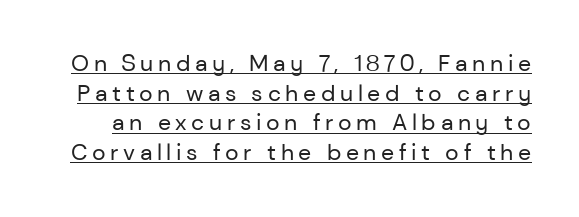
Stems and bowls with no extra thickness — not bold. The block of text has a typical density, with ordinary space between rows. Style check: upright. Caption: lettering with a line underneath. You could only call the tracking loose — the letters float apart.
